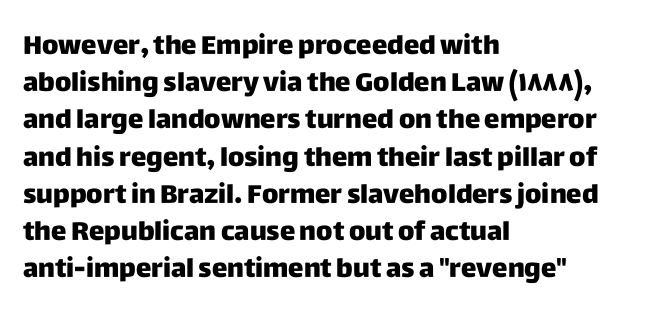
Q: Is the text italic (slanted)? A: No, it is upright.
Q: Is the text underlined? A: No.
Q: How is the paragraph aligned? A: Left-aligned.
Q: Is the spacing between letters normal or unusually wide? A: Normal.
Q: Is the spacing between lines tight, normal or loose? A: Normal.
